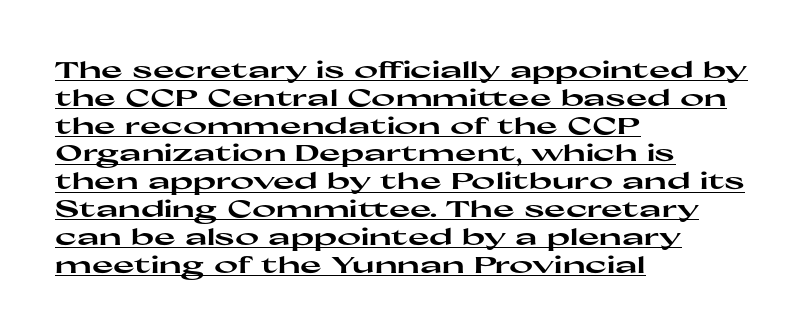
Q: Is the text bold? A: Yes.
Q: Is the text italic (slanted)? A: No, it is upright.
Q: Is the text underlined? A: Yes.
Q: How is the paragraph aligned? A: Left-aligned.
Q: Is the spacing between letters normal or unusually wide? A: Normal.
